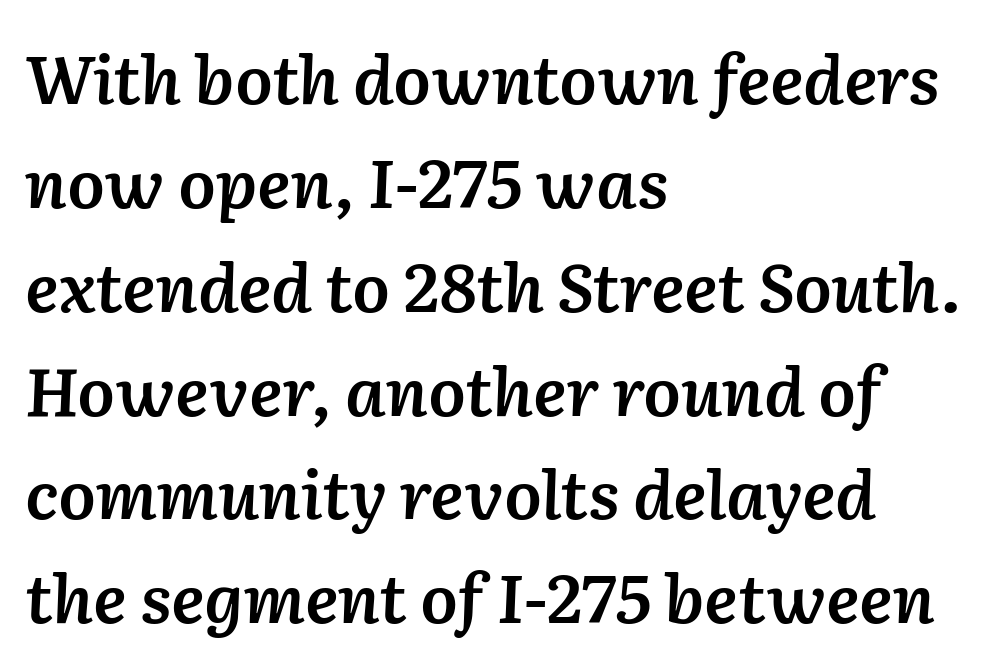
The line-height multiplier appears to be the usual default. Leftover space on each line is placed entirely after the last word. The lettering tilts uniformly, giving the passage an italic look. Is this a fixed-width face? No — the glyphs have proportional, varying widths. Typographic density is moderately raised because the face is semibold.
